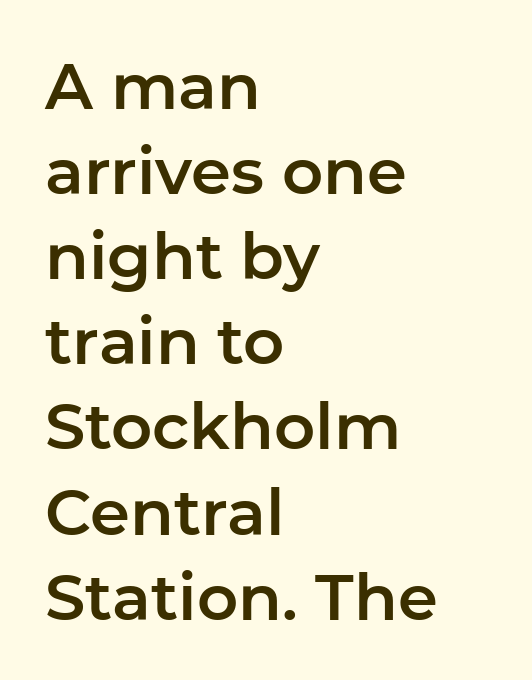
The image shows 64 px sans-serif type, upright; set left-aligned, normal line spacing (1.33x), normal letter spacing, not underlined; low stroke contrast and a medium x-height.
